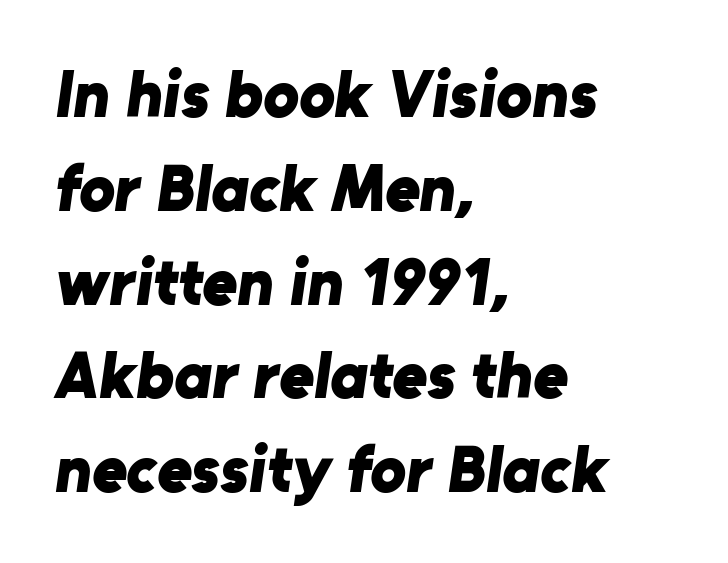
Q: Is the text bold? A: Yes.
Q: Is the typeface a serif or a sans-serif typeface? A: Sans-serif.
Q: Is the text underlined? A: No.
Q: How is the paragraph aligned? A: Left-aligned.
Q: Is the spacing between letters normal or unusually wide? A: Normal.
Q: Is the spacing between lines tight, normal or loose? A: Normal.
Q: Width (condensed, normal, or wide)? A: Normal.
Q: Stroke contrast? A: Low.
Q: x-height? A: Medium.
Q: Monospaced? A: No.
